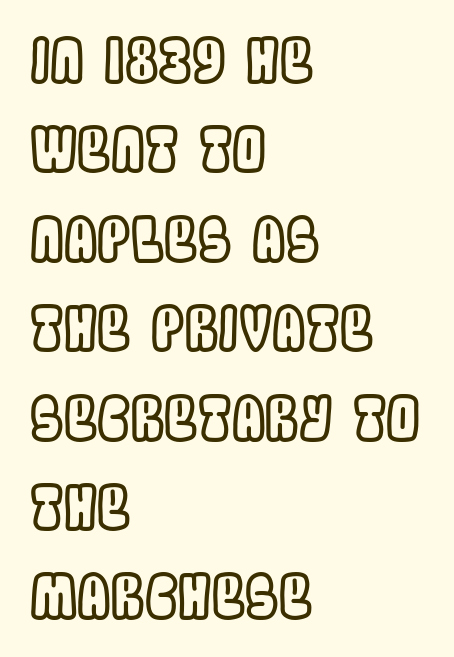
The image shows 60 px condensed type, upright; set left-aligned, normal line spacing (1.49x), normal letter spacing, not underlined; a large x-height.
